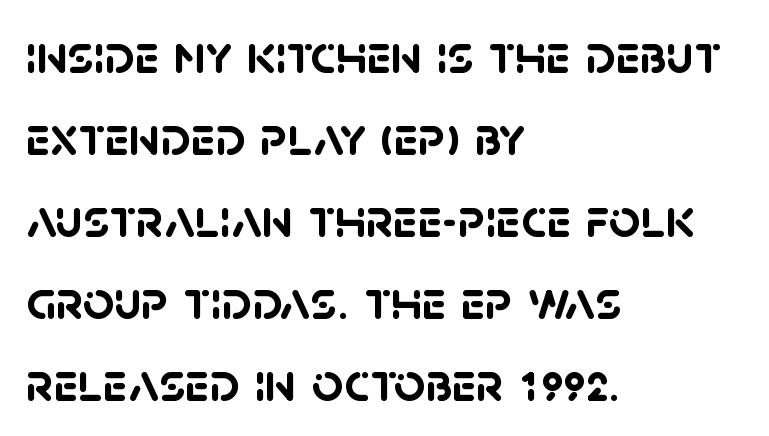
{"serif": "no", "bold": "yes", "weight": "semibold", "width": "normal", "stroke_contrast": "low", "x_height": "large", "monospaced": "no", "underline": "no", "align": "left", "line_spacing": "normal", "line_spacing_ratio": 1.49, "letter_spacing": "normal", "letter_spacing_em": 0.0, "glyph_px": 55}
